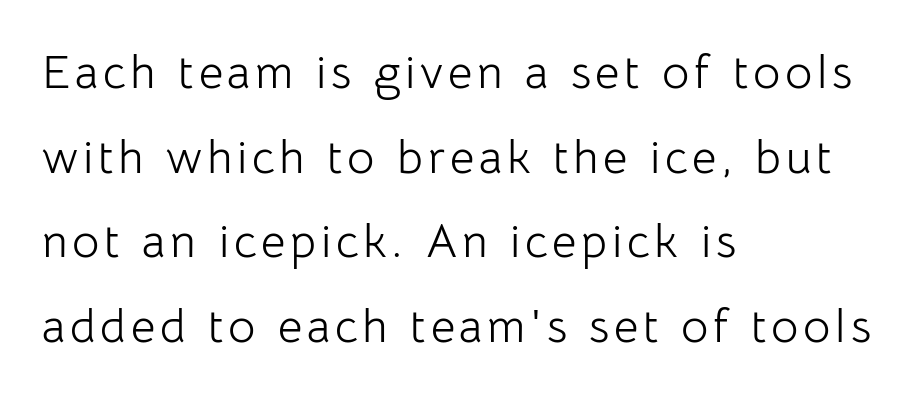
Q: Is the text bold? A: No.
Q: Is the text italic (slanted)? A: No, it is upright.
Q: Is the typeface a serif or a sans-serif typeface? A: Sans-serif.
Q: Is the text underlined? A: No.
Q: How is the paragraph aligned? A: Left-aligned.
Q: Width (condensed, normal, or wide)? A: Normal.
Q: Stroke contrast? A: Low.
Q: x-height? A: Medium.
Q: Monospaced? A: No.
